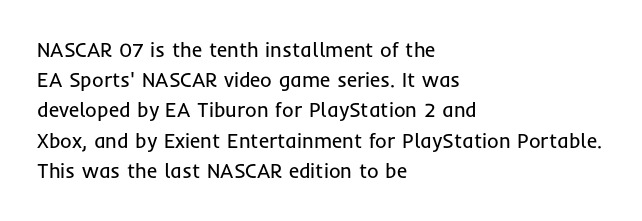
{"italic": "no", "bold": "no", "underline": "no", "align": "left", "line_spacing": "normal", "line_spacing_ratio": 1.51, "letter_spacing": "normal", "letter_spacing_em": 0.0, "glyph_px": 20}
